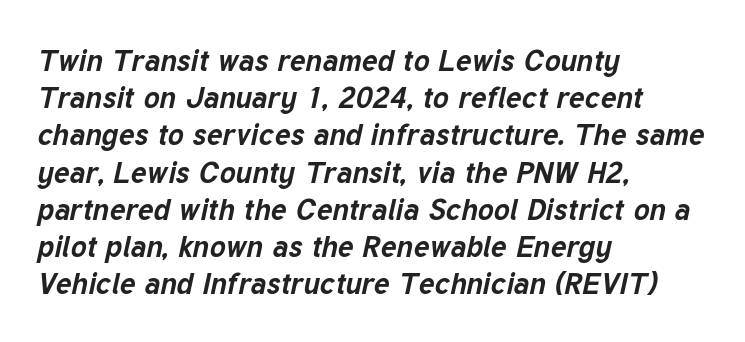
Q: Is the text bold? A: Yes.
Q: Is the text italic (slanted)? A: Yes, it leans right by about 12 degrees.
Q: Is the text underlined? A: No.
Q: How is the paragraph aligned? A: Left-aligned.
Q: Is the spacing between letters normal or unusually wide? A: Normal.
Q: Width (condensed, normal, or wide)? A: Normal.
Q: Stroke contrast? A: Low.
Q: x-height? A: Medium.
Q: Monospaced? A: No.
